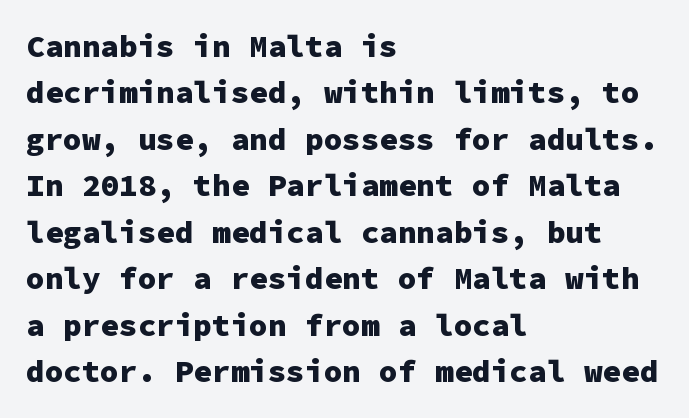
The image shows 31 px heavy sans-serif type, upright, monospaced; set left-aligned, normal line spacing (1.5x), normal letter spacing, not underlined; low stroke contrast and a medium x-height.
